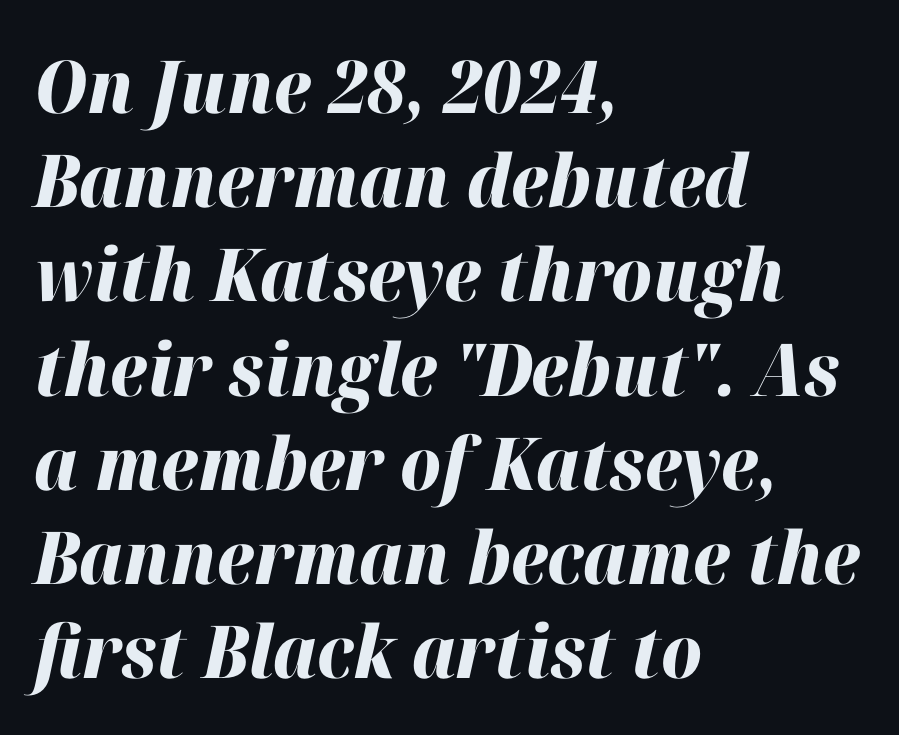
{"italic": "yes", "lean": "right", "slant_degrees": 12, "bold": "yes", "weight": "heavy", "width": "normal", "stroke_contrast": "high", "x_height": "medium", "monospaced": "no", "underline": "no", "align": "left", "line_spacing": "normal", "line_spacing_ratio": 1.29, "letter_spacing": "normal", "letter_spacing_em": 0.0, "glyph_px": 73}
